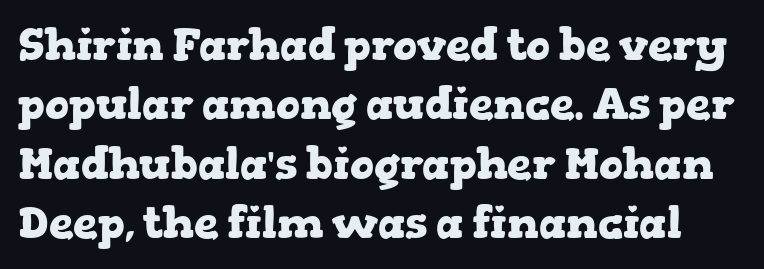
A typesetter would call this zero additional tracking. The specimen omits any rule beneath the text block's lines. The rows are spaced the way most documents space them. The characters display serif detailing at their extremities. I'd describe the lettering as bold — thick and assertive. This sample has the flowing, uneven cadence of proportional lettering.
